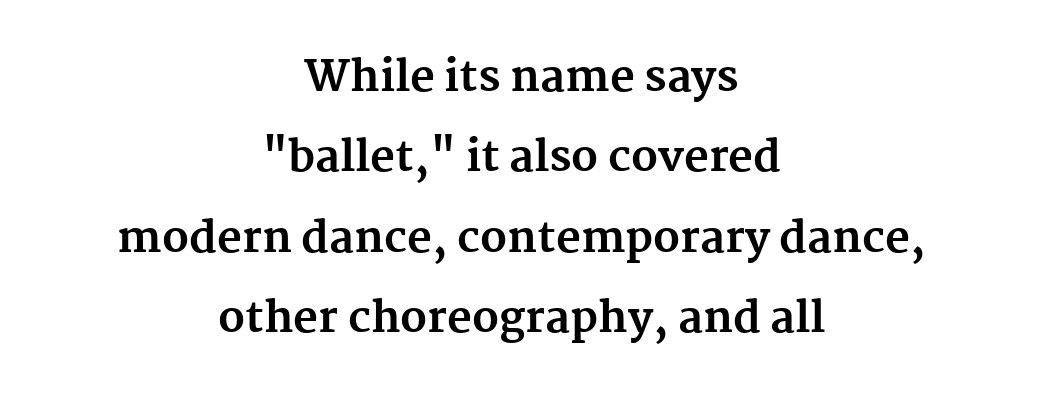
Beneath every word, the page is bare. These lines carry a lot of weight — the face is fully bold. The letters advance in unequal steps, a hallmark of proportional type. Compared with a flush-left layout, this one balances lines on the center instead. Glyph-to-glyph distance matches everyday printed text. Each letter's strokes conclude with small projecting serifs.
